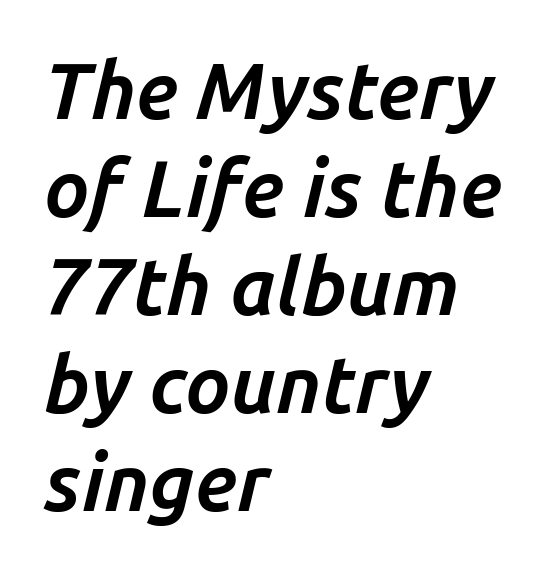
{"italic": "yes", "lean": "right", "slant_degrees": 14, "bold": "yes", "weight": "bold", "width": "normal", "stroke_contrast": "low", "x_height": "medium", "monospaced": "no", "underline": "no", "align": "left", "line_spacing_ratio": 1.24, "letter_spacing": "normal", "letter_spacing_em": 0.0, "glyph_px": 79}
